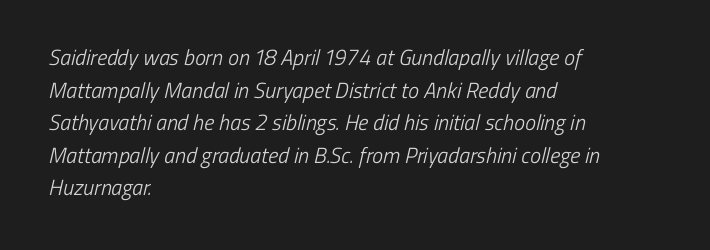
The image shows 22 px text type; set left-aligned, normal line spacing (1.48x), normal letter spacing, not underlined.
